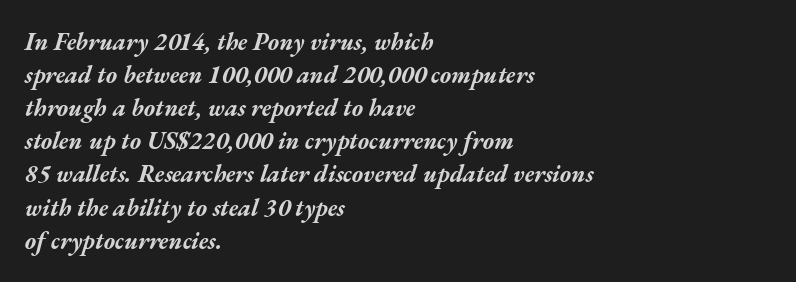
The image shows 24 px bold type, italic (leaning right); set left-aligned, normal line spacing (1.38x), normal letter spacing, not underlined.
